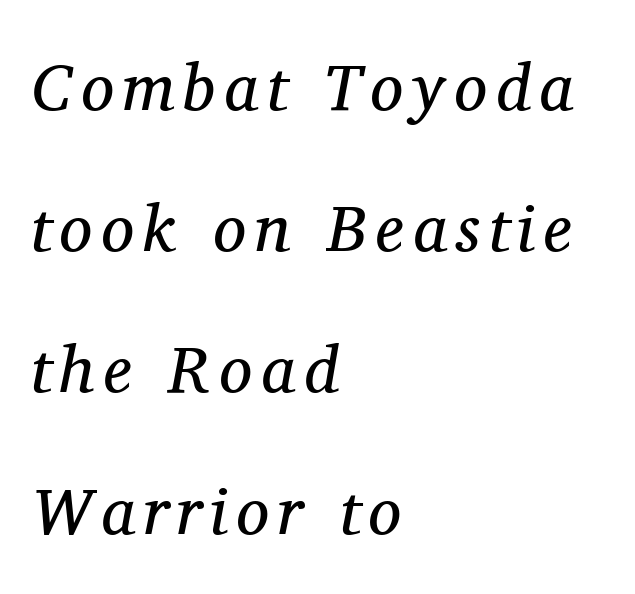
{"serif": "yes", "italic": "yes", "lean": "right", "slant_degrees": 11, "bold": "no", "weight": "regular", "width": "normal", "stroke_contrast": "medium", "x_height": "medium", "monospaced": "no", "underline": "no", "align": "left", "line_spacing": "loose", "line_spacing_ratio": 2.14, "glyph_px": 66}
